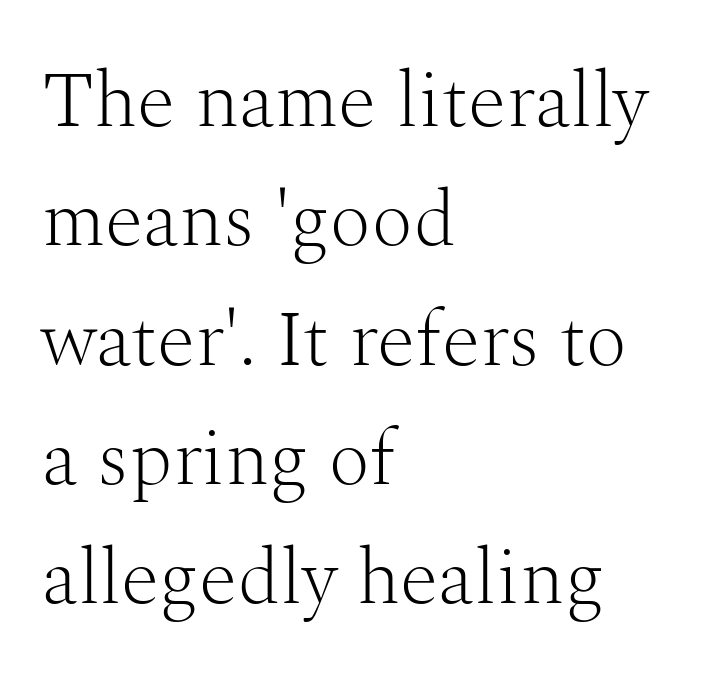
The image shows 79 px light serif type, upright; set left-aligned, normal line spacing (1.51x), normal letter spacing, not underlined; medium stroke contrast and a medium x-height.
